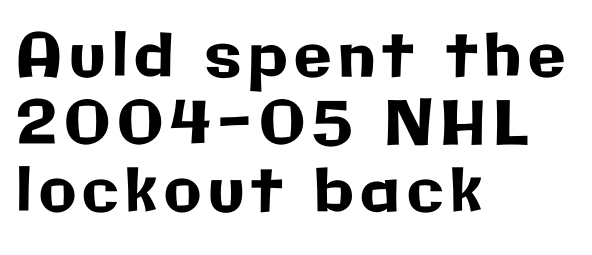
Q: Is the text italic (slanted)? A: No, it is upright.
Q: Is the typeface a serif or a sans-serif typeface? A: Sans-serif.
Q: Is the text underlined? A: No.
Q: How is the paragraph aligned? A: Left-aligned.
Q: Is the spacing between lines tight, normal or loose? A: Tight.
Q: Width (condensed, normal, or wide)? A: Normal.
Q: Stroke contrast? A: Low.
Q: x-height? A: Medium.
Q: Monospaced? A: No.
